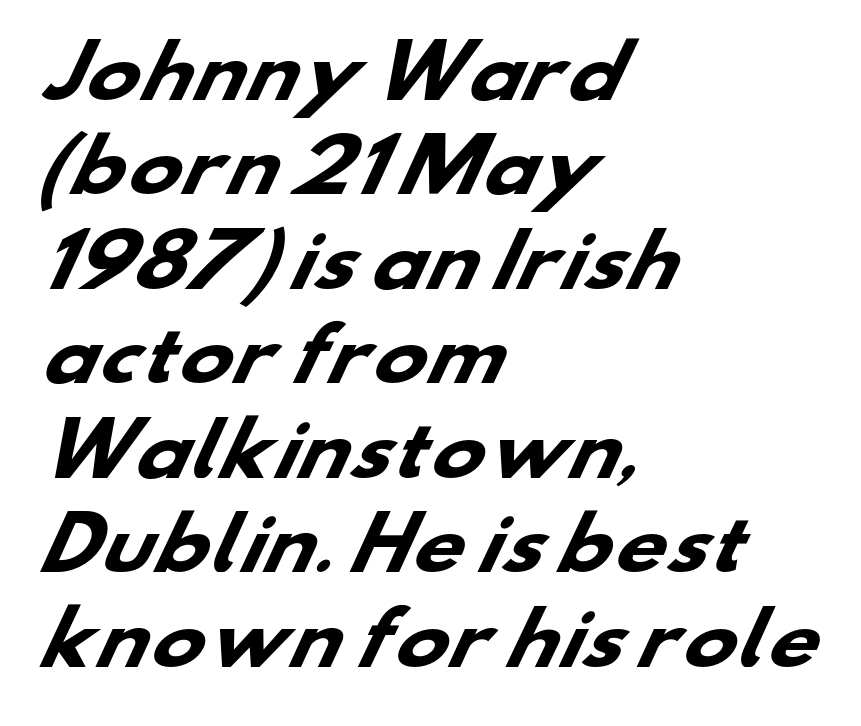
You could not count columns in this text — the font is proportionally spaced. The block of text has a typical density, with ordinary space between rows. Does the weight exceed regular? Yes, all the way to bold. This sample uses plain, unmodified letter spacing. The passage is arranged the way most books set body copy — flush left. I'd call this a sans setting — the letters go barefoot.
